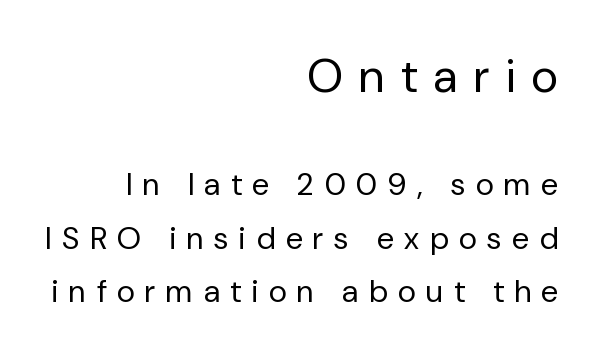
Q: Is the text bold? A: No.
Q: Is the text italic (slanted)? A: No, it is upright.
Q: Is the typeface a serif or a sans-serif typeface? A: Sans-serif.
Q: Is the text underlined? A: No.
Q: How is the paragraph aligned? A: Right-aligned.
Q: Is the spacing between letters normal or unusually wide? A: Unusually wide.
Q: Which block of text is set in a larger size, the first (top) or the second (bottom)? A: The first (top) one.
Q: Width (condensed, normal, or wide)? A: Normal.
Q: Stroke contrast? A: Low.
Q: x-height? A: Medium.
Q: Monospaced? A: No.
